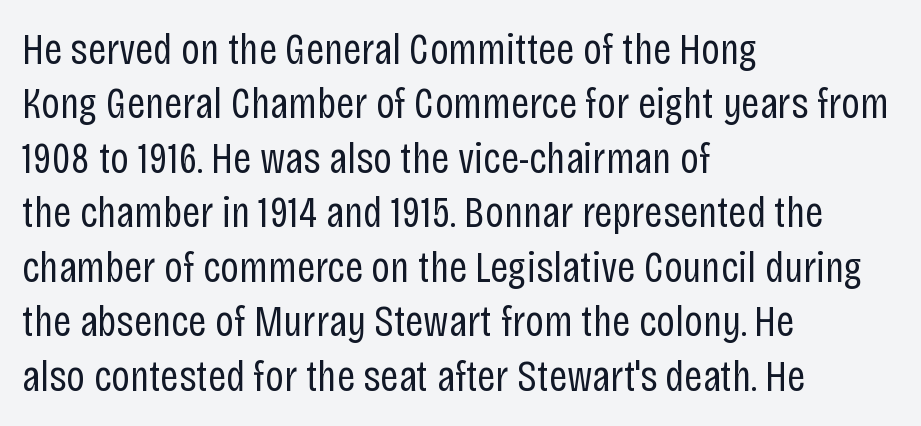
Q: Is the text bold? A: No.
Q: Is the text italic (slanted)? A: No, it is upright.
Q: Is the typeface a serif or a sans-serif typeface? A: Sans-serif.
Q: Is the text underlined? A: No.
Q: How is the paragraph aligned? A: Left-aligned.
Q: Is the spacing between letters normal or unusually wide? A: Normal.
Q: Width (condensed, normal, or wide)? A: Condensed.
Q: Stroke contrast? A: Low.
Q: x-height? A: Large.
Q: Monospaced? A: No.
